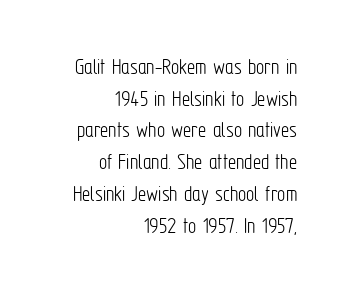
The image shows 23 px text type, upright; set right-aligned, normal line spacing (1.38x), normal letter spacing, not underlined.
